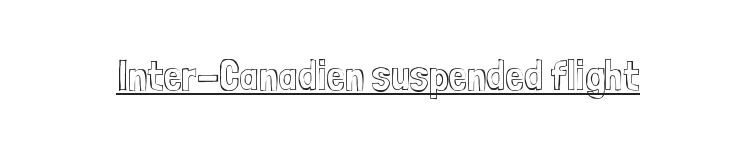
The image shows 42 px condensed type, upright; set normal letter spacing, underlined; a medium x-height.
